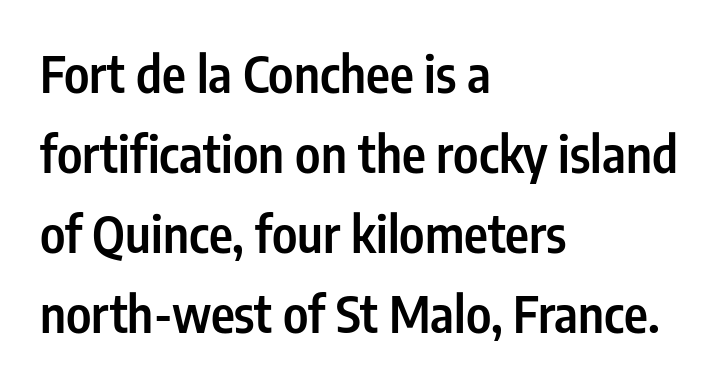
Q: Is the text bold? A: Semi-bold.
Q: Is the text italic (slanted)? A: No, it is upright.
Q: Is the typeface a serif or a sans-serif typeface? A: Sans-serif.
Q: Is the text underlined? A: No.
Q: How is the paragraph aligned? A: Left-aligned.
Q: Is the spacing between letters normal or unusually wide? A: Normal.
Q: Is the spacing between lines tight, normal or loose? A: Normal.
Q: Width (condensed, normal, or wide)? A: Condensed.
Q: Stroke contrast? A: Low.
Q: x-height? A: Medium.
Q: Monospaced? A: No.
